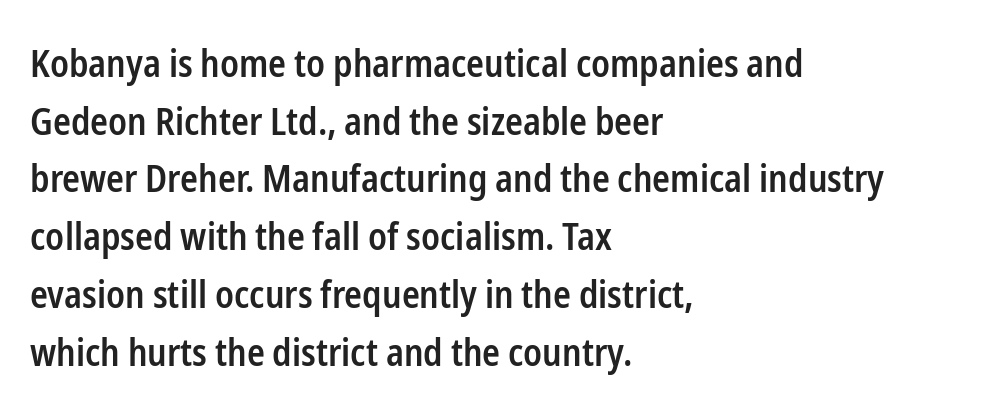
{"serif": "no", "italic": "no", "bold": "semi", "weight": "semibold", "width": "condensed", "stroke_contrast": "low", "x_height": "medium", "monospaced": "no", "underline": "no", "align": "left", "line_spacing": "normal", "line_spacing_ratio": 1.56, "letter_spacing": "normal", "letter_spacing_em": 0.0, "glyph_px": 37}
